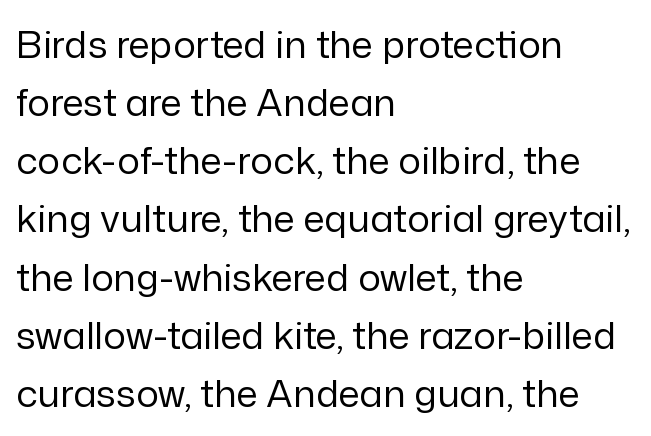
{"serif": "no", "italic": "no", "bold": "no", "weight": "regular", "width": "normal", "stroke_contrast": "low", "x_height": "medium", "monospaced": "no", "underline": "no", "align": "left", "line_spacing": "normal", "line_spacing_ratio": 1.53, "letter_spacing": "normal", "letter_spacing_em": 0.0, "glyph_px": 38}
